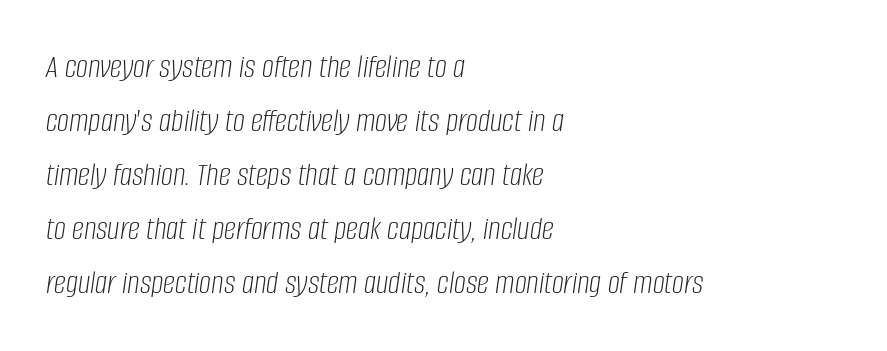
Q: Is the text bold? A: No.
Q: Is the text italic (slanted)? A: Yes, it leans right by about 8 degrees.
Q: Is the text underlined? A: No.
Q: How is the paragraph aligned? A: Left-aligned.
Q: Is the spacing between letters normal or unusually wide? A: Normal.
Q: Is the spacing between lines tight, normal or loose? A: Normal.
Q: Width (condensed, normal, or wide)? A: Condensed.
Q: Stroke contrast? A: Low.
Q: x-height? A: Large.
Q: Monospaced? A: No.
